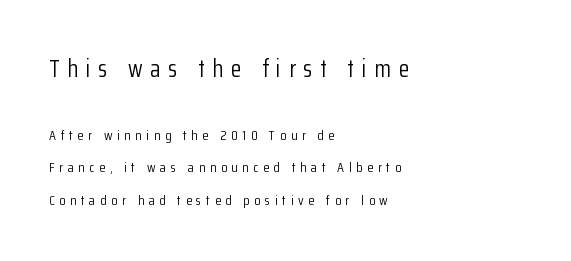
Honestly, the letter spacing is so wide it's the main thing you notice. The earlier block is typeset at a bigger size than the later block. These lines stand farther apart than default settings would place them. Underline: absent. Stroke thickness stays within the range of a standard reading face or lighter. The rendering anchors every line to the left-hand side.
